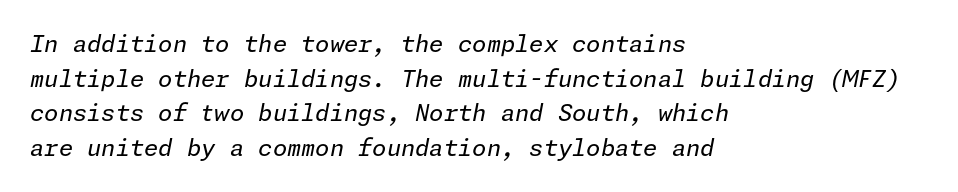
Every row of glyphs begins at an identical x-position on the left. Interline gaps are of average width in this sample. Glance below the letters and you will spot only blank space. The passage shown is not bold in any degree.
